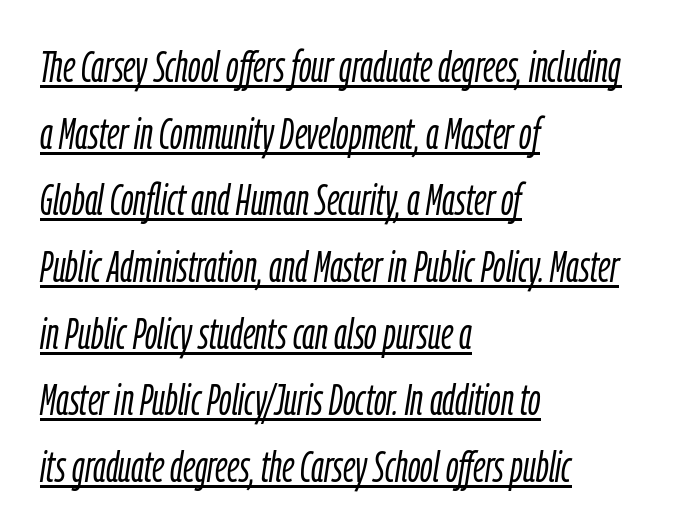
The image shows 43 px light, condensed type, italic (leaning right); set left-aligned, normal line spacing (1.55x), normal letter spacing, underlined; low stroke contrast and a medium x-height.
